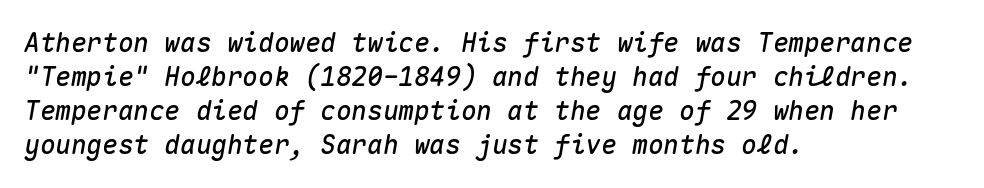
Q: Is the text italic (slanted)? A: Yes, it leans right by about 10 degrees.
Q: Is the text underlined? A: No.
Q: How is the paragraph aligned? A: Left-aligned.
Q: Is the spacing between letters normal or unusually wide? A: Normal.
Q: Is the spacing between lines tight, normal or loose? A: Normal.
